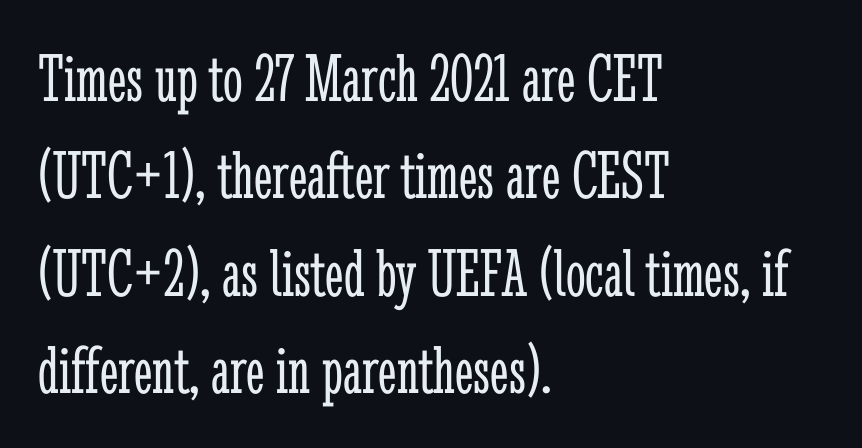
The image shows 70 px light, condensed serif type, upright; set left-aligned, normal line spacing (1.39x), normal letter spacing, not underlined; low stroke contrast and a medium x-height.
